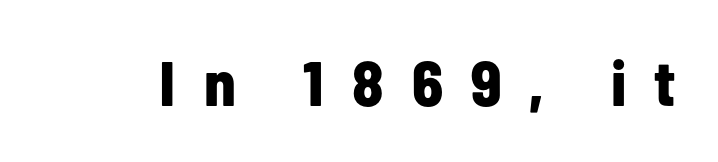
{"serif": "no", "italic": "no", "bold": "yes", "weight": "bold", "width": "condensed", "stroke_contrast": "low", "x_height": "medium", "monospaced": "no", "underline": "no", "letter_spacing": "wide", "letter_spacing_em": 0.44, "glyph_px": 63}
